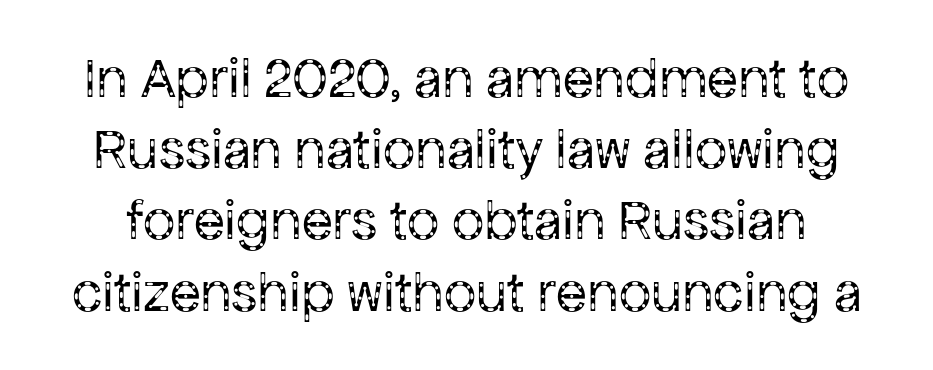
The image shows 57 px regular-weight sans-serif type, upright; set normal line spacing (1.25x), normal letter spacing, not underlined; low stroke contrast and a medium x-height.
